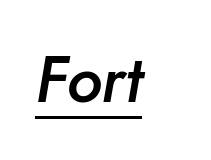
{"italic": "yes", "lean": "right", "slant_degrees": 10, "bold": "semi", "weight": "semibold", "width": "normal", "stroke_contrast": "low", "x_height": "small", "monospaced": "no", "underline": "yes", "letter_spacing": "normal", "letter_spacing_em": 0.0, "glyph_px": 65}
